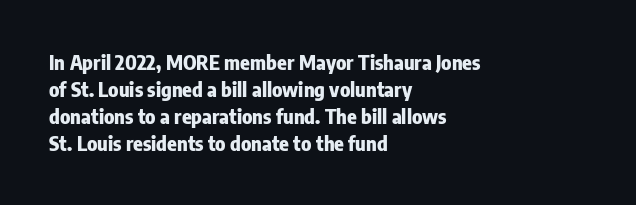
The font's upright variant was chosen for this text. Notice how the passage keeps a crisp vertical edge on the left only. Honestly, the row spacing looks completely unremarkable. Bare-footed words on every line.
